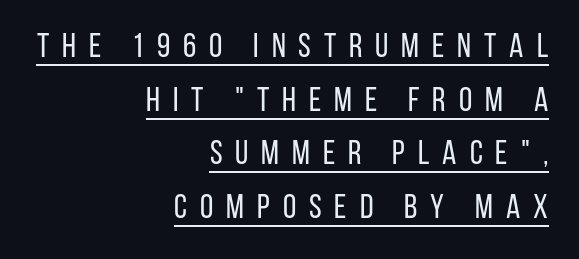
The image shows 34 px regular-weight, condensed sans-serif type, upright; set right-aligned, normal line spacing (1.58x), unusually wide letter spacing (+0.38 em), underlined; low stroke contrast and a large x-height.
